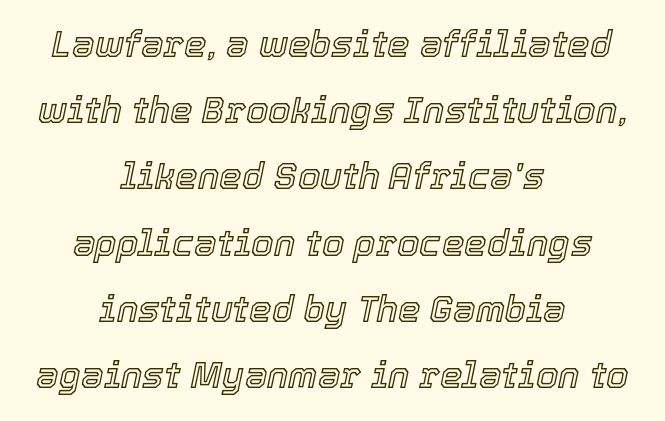
{"italic": "yes", "lean": "right", "slant_degrees": 12, "width": "normal", "x_height": "medium", "monospaced": "no", "underline": "no", "align": "center", "line_spacing_ratio": 1.84, "letter_spacing": "normal", "letter_spacing_em": 0.0, "glyph_px": 36}
